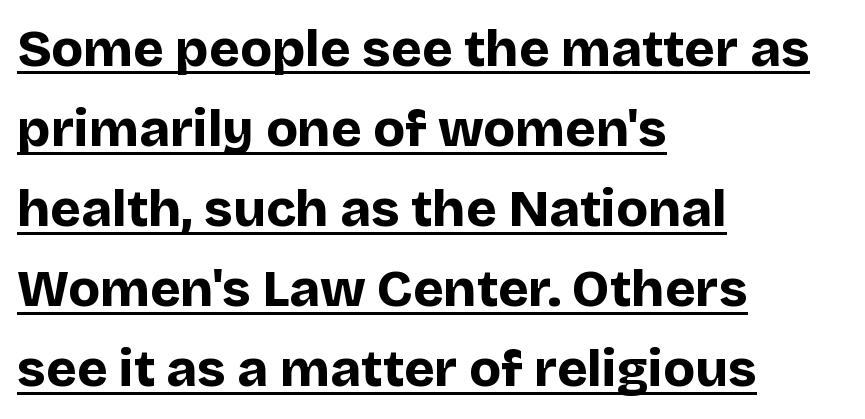
When letters stand straight like this, we call the style roman or upright. Nobody touched the tracking dial on this one. A continuous stroke trails under the words, as in a hyperlink. The lines are quadded left. Is this a fixed-width face? No — the glyphs have proportional, varying widths.
